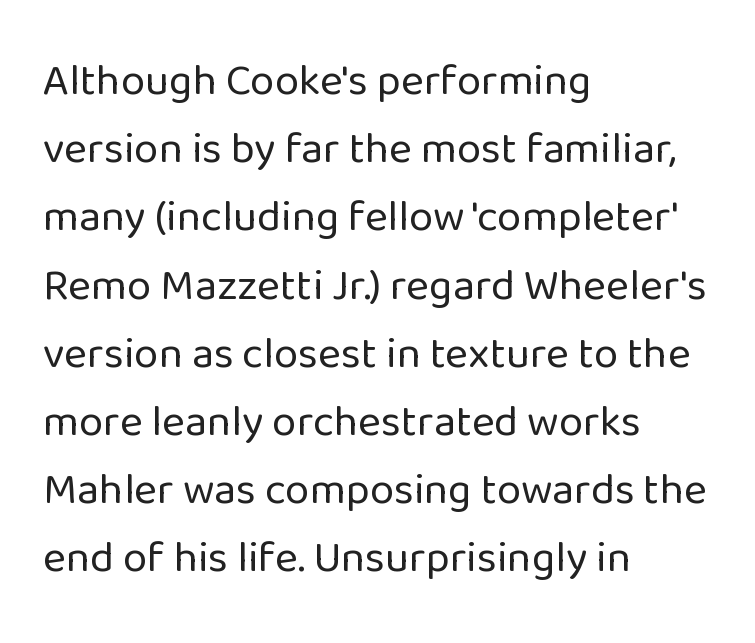
Q: Is the text bold? A: No.
Q: Is the text italic (slanted)? A: No, it is upright.
Q: Is the typeface a serif or a sans-serif typeface? A: Sans-serif.
Q: Is the text underlined? A: No.
Q: How is the paragraph aligned? A: Left-aligned.
Q: Is the spacing between letters normal or unusually wide? A: Normal.
Q: Is the spacing between lines tight, normal or loose? A: Normal.
Q: Width (condensed, normal, or wide)? A: Normal.
Q: Stroke contrast? A: Low.
Q: x-height? A: Medium.
Q: Monospaced? A: No.
